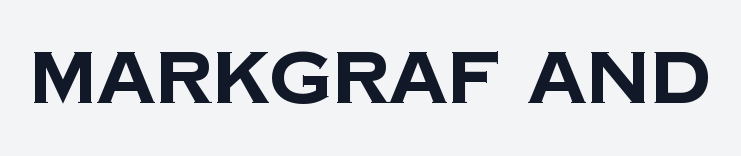
The image shows 73 px bold sans-serif type; set normal letter spacing, not underlined; low stroke contrast and a large x-height.
